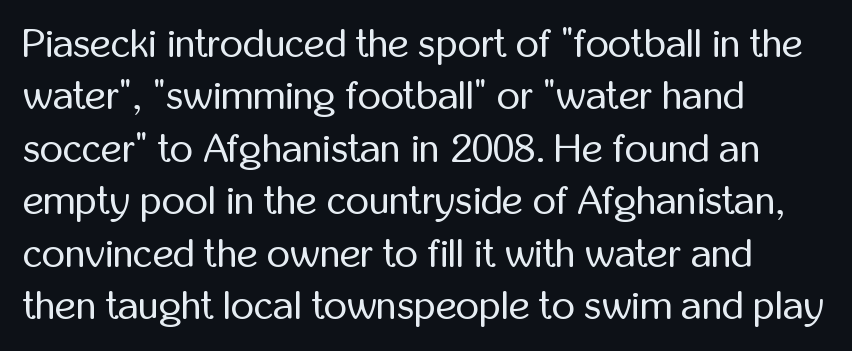
The image shows 40 px regular-weight, condensed sans-serif type, upright; set left-aligned, normal line spacing (1.31x), normal letter spacing, not underlined; low stroke contrast and a medium x-height.
